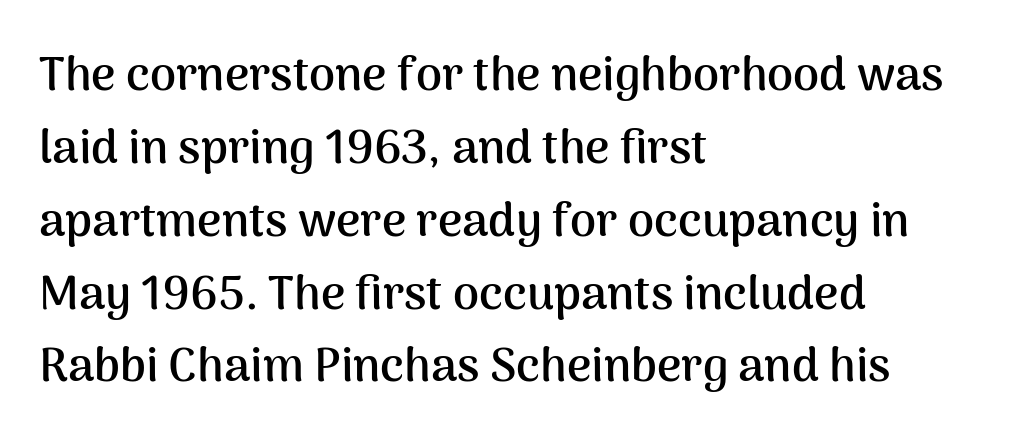
{"serif": "no", "italic": "no", "bold": "yes", "weight": "semibold", "width": "normal", "stroke_contrast": "medium", "x_height": "medium", "monospaced": "no", "underline": "no", "align": "left", "line_spacing": "normal", "line_spacing_ratio": 1.55, "letter_spacing": "normal", "letter_spacing_em": 0.0, "glyph_px": 47}
